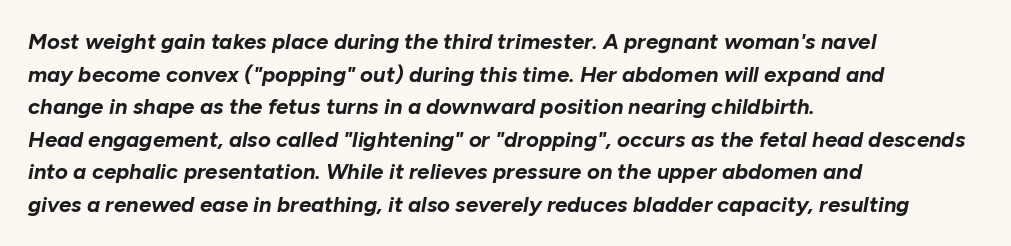
{"italic": "yes", "lean": "right", "slant_degrees": 10, "bold": "yes", "underline": "no", "align": "left", "line_spacing": "normal", "line_spacing_ratio": 1.48, "letter_spacing": "normal", "letter_spacing_em": 0.0, "glyph_px": 22}
